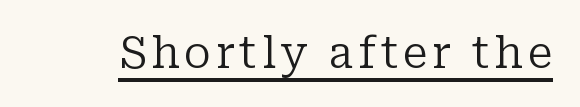
Q: Is the text bold? A: No.
Q: Is the text italic (slanted)? A: No, it is upright.
Q: Is the typeface a serif or a sans-serif typeface? A: Serif.
Q: Is the text underlined? A: Yes.
Q: Width (condensed, normal, or wide)? A: Normal.
Q: Stroke contrast? A: Low.
Q: x-height? A: Medium.
Q: Monospaced? A: No.
